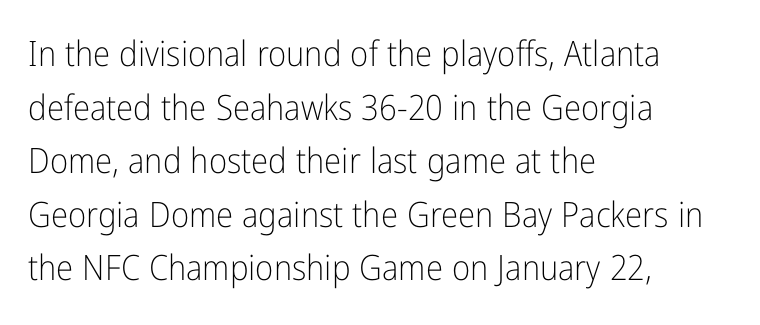
Short note: letters normally spaced. Grotesque or geometric, the face here clearly has no serifs. The block of text has a typical density, with ordinary space between rows. Short and long lines alike share a common starting point at left.
